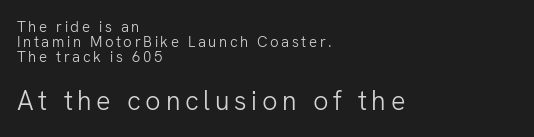
The specimen omits any rule beneath the text block's lines. Horizontal alignment here is leftward, the default for most running prose. Heft: none added — not bold. Italic? Not at all — the glyphs are vertical. These lines huddle together more closely than default settings would place them.
